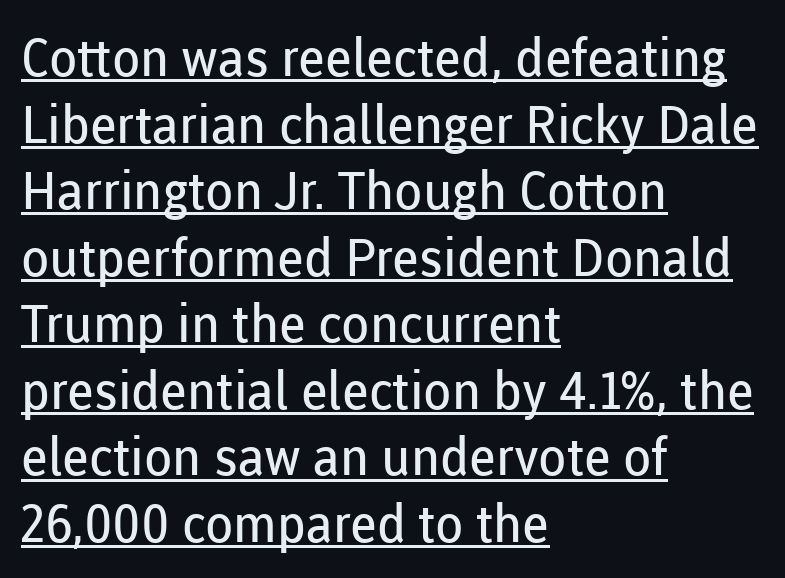
{"serif": "no", "italic": "no", "bold": "no", "weight": "regular", "width": "normal", "stroke_contrast": "low", "x_height": "medium", "monospaced": "no", "underline": "yes", "align": "left", "line_spacing": "normal", "line_spacing_ratio": 1.28, "letter_spacing": "normal", "letter_spacing_em": 0.0, "glyph_px": 52}
